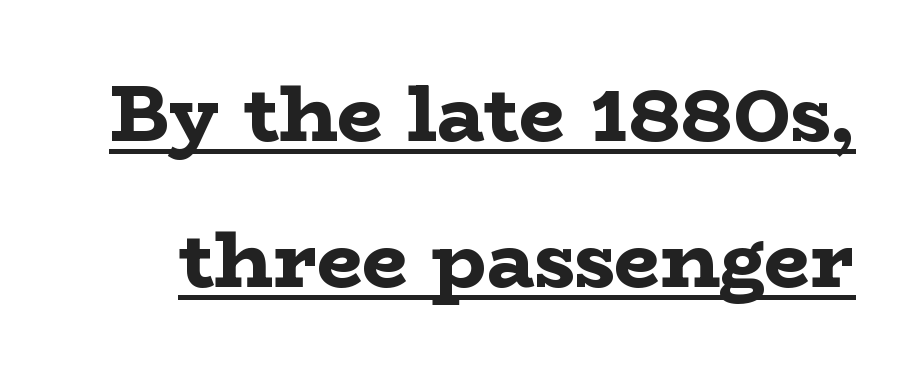
Q: Is the text bold? A: Yes.
Q: Is the text italic (slanted)? A: No, it is upright.
Q: Is the typeface a serif or a sans-serif typeface? A: Serif.
Q: Is the text underlined? A: Yes.
Q: Is the spacing between letters normal or unusually wide? A: Normal.
Q: Width (condensed, normal, or wide)? A: Wide.
Q: Stroke contrast? A: Low.
Q: x-height? A: Medium.
Q: Monospaced? A: No.
